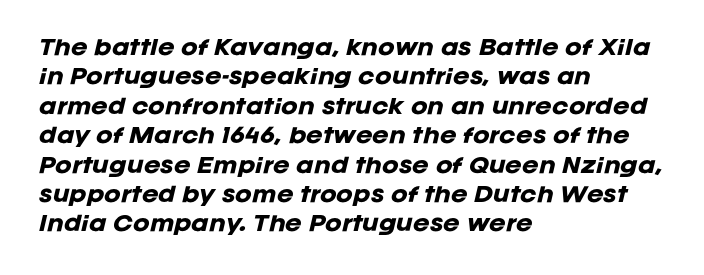
Style check: oblique. If you drew a ruler down the left edge, every line would touch it. Caption: standard tracking, unaltered. Summary of weight: heavy, a full bold. Summary of vertical rhythm: regular, with standard interline spacing.
